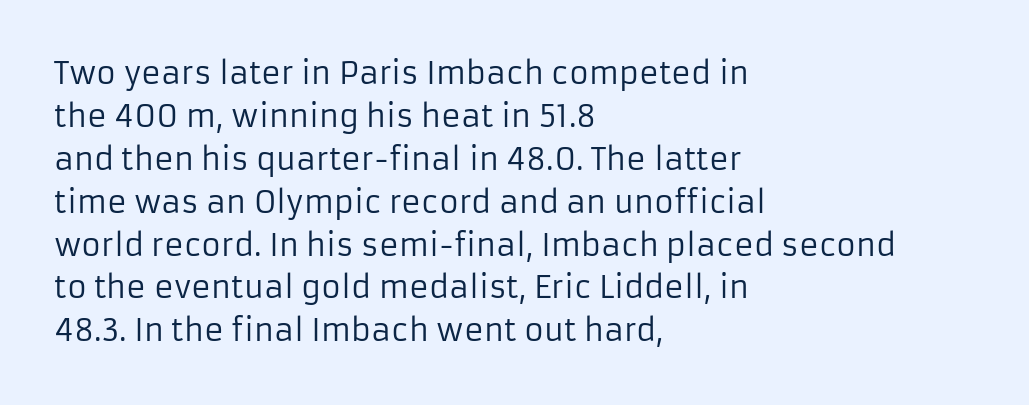
Q: Is the text bold? A: No.
Q: Is the text italic (slanted)? A: No, it is upright.
Q: Is the typeface a serif or a sans-serif typeface? A: Sans-serif.
Q: Is the text underlined? A: No.
Q: How is the paragraph aligned? A: Left-aligned.
Q: Is the spacing between letters normal or unusually wide? A: Normal.
Q: Is the spacing between lines tight, normal or loose? A: Normal.
Q: Width (condensed, normal, or wide)? A: Normal.
Q: Stroke contrast? A: Low.
Q: x-height? A: Medium.
Q: Monospaced? A: No.
